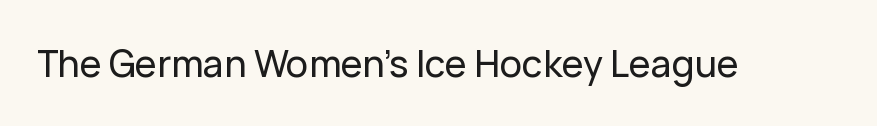
The image shows 37 px sans-serif type, upright; set normal letter spacing, not underlined; low stroke contrast and a medium x-height.
